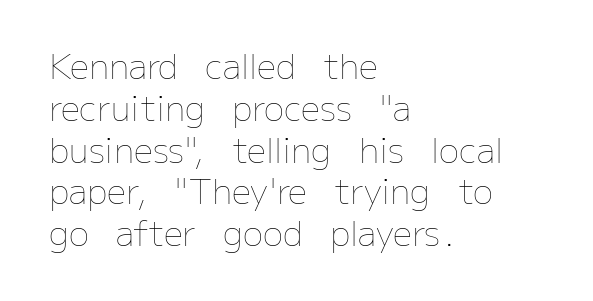
The image shows 34 px thin type, upright; set left-aligned, line spacing 1.23x, normal letter spacing, not underlined; low stroke contrast and a medium x-height.
